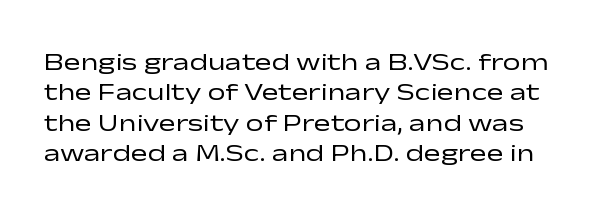
Is the type heavy? It reads as light-to-regular instead. Tracking here is standard; glyphs follow each other at the usual distance. Letters rest on an invisible, unmarked baseline. The axis of the letterforms is exactly vertical.
